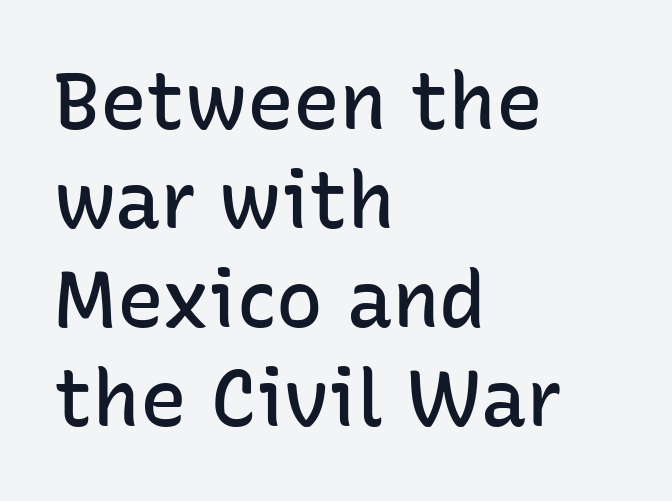
{"serif": "no", "italic": "no", "bold": "semi", "weight": "semibold", "width": "normal", "stroke_contrast": "low", "x_height": "medium", "monospaced": "no", "underline": "no", "align": "left", "line_spacing": "normal", "line_spacing_ratio": 1.27, "letter_spacing": "normal", "letter_spacing_em": 0.0, "glyph_px": 78}
